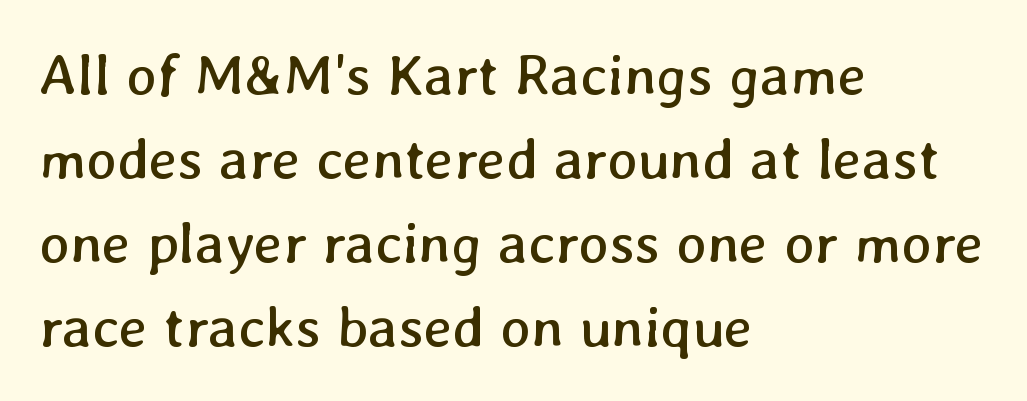
The font sits on the lighter half of the weight spectrum, regular included. Left-aligned paragraph, ragged on the right. The words here are not underlined. Each new line begins a customary step beneath the previous one.
